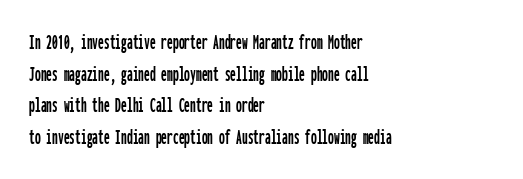
Q: Is the text italic (slanted)? A: No, it is upright.
Q: Is the text underlined? A: No.
Q: How is the paragraph aligned? A: Left-aligned.
Q: Is the spacing between letters normal or unusually wide? A: Normal.
Q: Is the spacing between lines tight, normal or loose? A: Normal.
